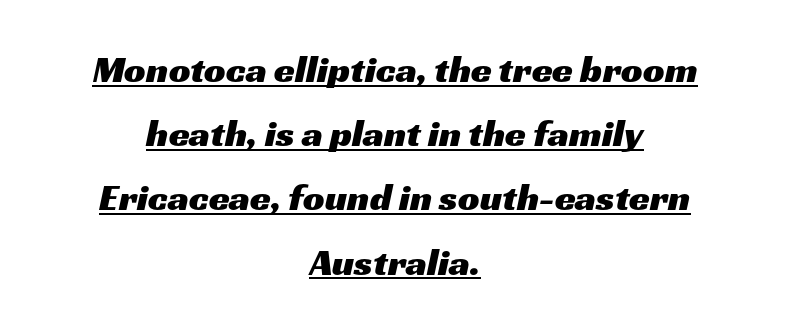
The image shows 38 px wide sans-serif type; set centered, normal line spacing (1.69x), normal letter spacing, underlined; medium stroke contrast and a medium x-height.
